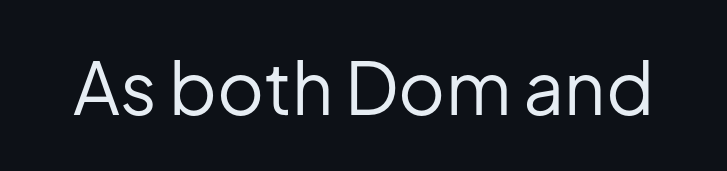
Compared with a typical body face, this is equally light or lighter still. This sample has the flowing, uneven cadence of proportional lettering. No italicization has been applied; the sample stays upright. Letterform terminals end flat and unadorned throughout the passage. The foot of each line stays bare and open.
